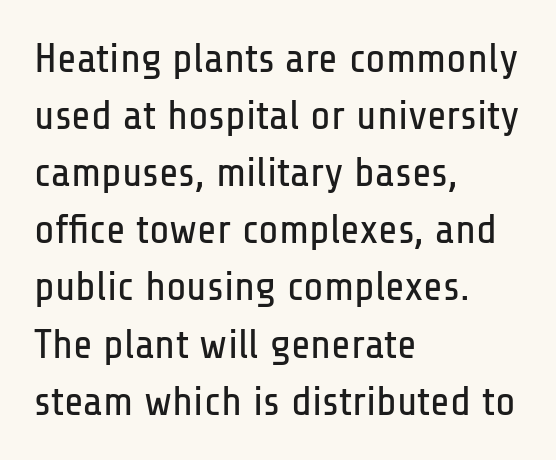
The image shows 42 px regular-weight, condensed sans-serif type, upright; set left-aligned, normal line spacing (1.36x), normal letter spacing, not underlined; low stroke contrast and a medium x-height.
